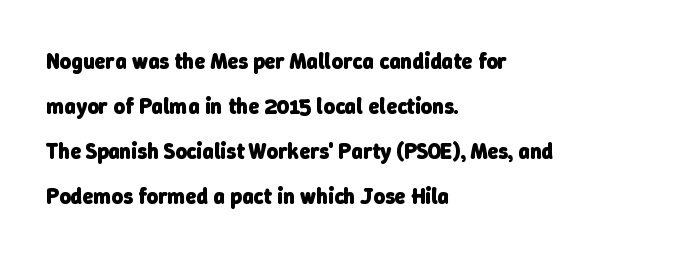
The image shows 22 px bold type; set left-aligned, loose line spacing (2.05x), normal letter spacing, not underlined.
